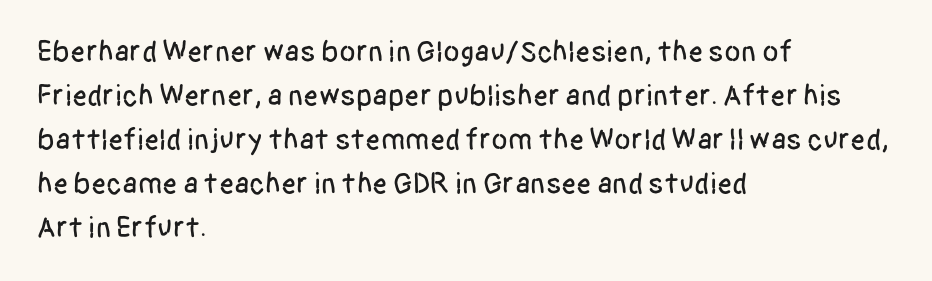
{"serif": "no", "italic": "no", "width": "condensed", "stroke_contrast": "low", "x_height": "large", "monospaced": "no", "underline": "no", "align": "left", "line_spacing": "normal", "line_spacing_ratio": 1.47, "letter_spacing": "normal", "letter_spacing_em": 0.0, "glyph_px": 30}
